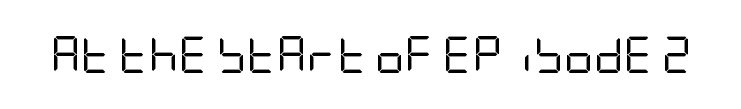
The image shows 37 px regular-weight, condensed sans-serif type, upright; set normal letter spacing, not underlined; low stroke contrast and a large x-height.
